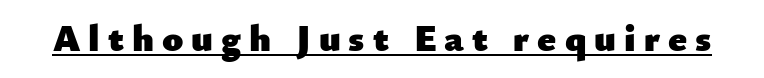
{"serif": "no", "italic": "no", "bold": "yes", "weight": "heavy", "width": "normal", "stroke_contrast": "low", "x_height": "small", "monospaced": "no", "underline": "yes", "letter_spacing": "wide", "letter_spacing_em": 0.21, "glyph_px": 38}
